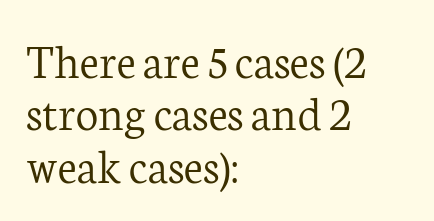
Q: Is the text bold? A: No.
Q: Is the text italic (slanted)? A: No, it is upright.
Q: Is the typeface a serif or a sans-serif typeface? A: Serif.
Q: Is the text underlined? A: No.
Q: How is the paragraph aligned? A: Left-aligned.
Q: Is the spacing between letters normal or unusually wide? A: Normal.
Q: Is the spacing between lines tight, normal or loose? A: Tight.
Q: Width (condensed, normal, or wide)? A: Normal.
Q: Stroke contrast? A: Low.
Q: x-height? A: Medium.
Q: Monospaced? A: No.
